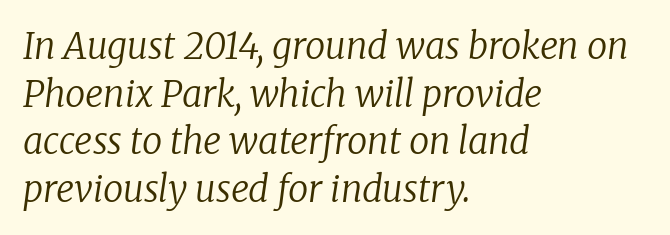
This is not heavy type; no bold has been used. These lines are set flush left with a ragged right edge. Quick note: italic. Words float on clear page, feet unadorned. Students, observe: this is what conventionally led text looks like.
